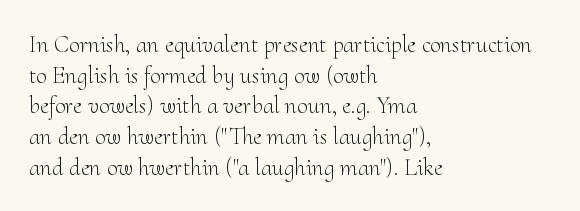
Is the type heavy? It reads as light-to-regular instead. Leftover space on each line is placed entirely after the last word. Characters follow at the spacing the type designer built in. The passage shown stacks its lines at a standard gap.
